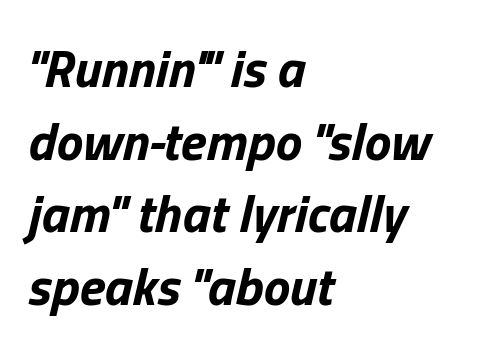
Leading: standard. The characters look thick and weighty, a clear bold. Is the block centered? No — it sits flush against the left margin. How are the letters spaced? Ordinarily, with no added tracking. The face used here is proportionally spaced, like ordinary book or web type.
